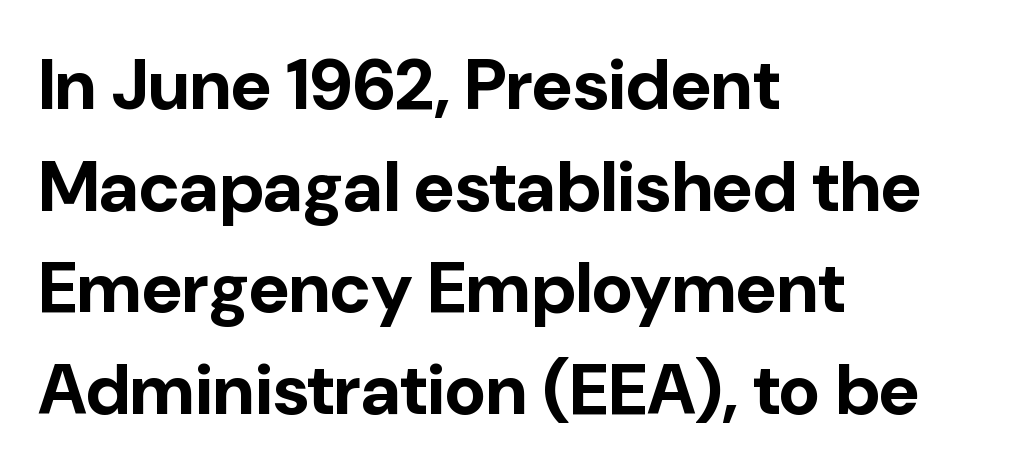
{"serif": "no", "italic": "no", "bold": "yes", "weight": "bold", "width": "normal", "stroke_contrast": "low", "x_height": "medium", "monospaced": "no", "underline": "no", "align": "left", "line_spacing": "normal", "line_spacing_ratio": 1.43, "letter_spacing": "normal", "letter_spacing_em": 0.0, "glyph_px": 71}
